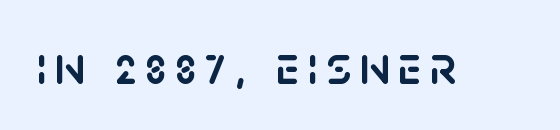
Q: Is the text italic (slanted)? A: No, it is upright.
Q: Is the typeface a serif or a sans-serif typeface? A: Sans-serif.
Q: Is the text underlined? A: No.
Q: Width (condensed, normal, or wide)? A: Normal.
Q: Stroke contrast? A: Low.
Q: x-height? A: Large.
Q: Monospaced? A: No.
